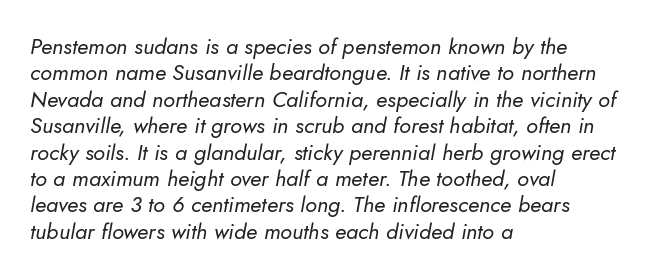
{"italic": "yes", "lean": "right", "slant_degrees": 10, "bold": "no", "underline": "no", "align": "left", "line_spacing_ratio": 1.2, "letter_spacing": "normal", "letter_spacing_em": 0.0, "glyph_px": 22}
